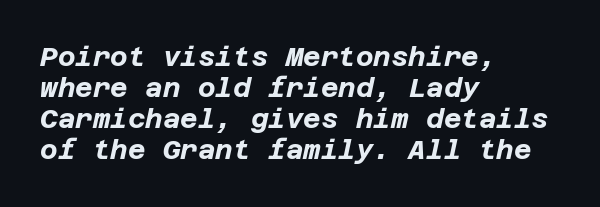
Q: Is the text bold? A: Yes.
Q: Is the text italic (slanted)? A: Yes, it leans right by about 12 degrees.
Q: Is the text underlined? A: No.
Q: How is the paragraph aligned? A: Left-aligned.
Q: Is the spacing between letters normal or unusually wide? A: Normal.
Q: Is the spacing between lines tight, normal or loose? A: Tight.
